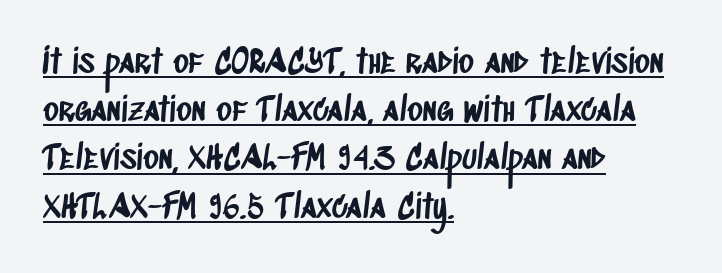
The image shows 33 px condensed sans-serif type; set left-aligned, normal line spacing (1.46x), normal letter spacing, underlined; low stroke contrast and a large x-height.
